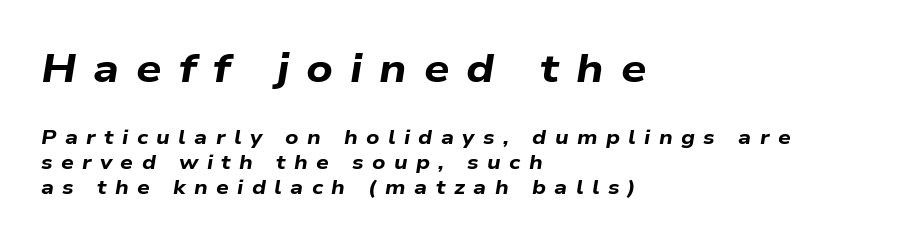
{"italic": "yes", "lean": "right", "slant_degrees": 9, "bold": "yes", "weight": "bold", "width": "wide", "stroke_contrast": "low", "x_height": "medium", "monospaced": "no", "underline": "no", "align": "left", "line_spacing": "normal", "line_spacing_ratio": 1.25, "letter_spacing": "wide", "letter_spacing_em": 0.42, "larger_block": "first", "size_ratio": 2.0, "glyph_px": 40}
